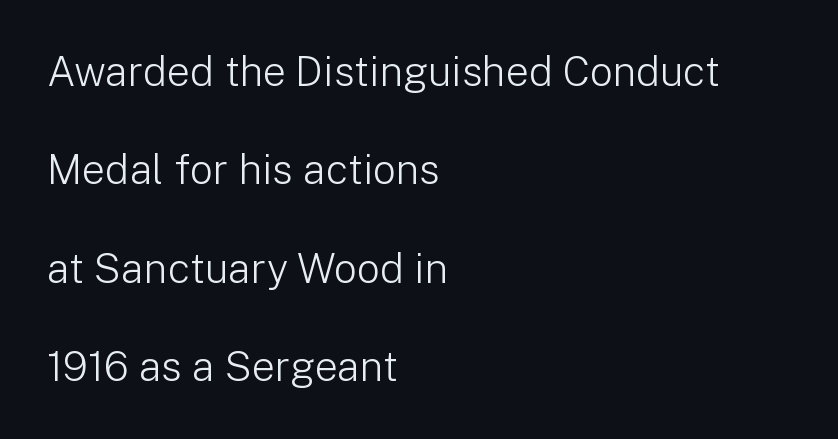
Q: Is the text bold? A: No.
Q: Is the text italic (slanted)? A: No, it is upright.
Q: Is the typeface a serif or a sans-serif typeface? A: Sans-serif.
Q: Is the text underlined? A: No.
Q: How is the paragraph aligned? A: Left-aligned.
Q: Is the spacing between letters normal or unusually wide? A: Normal.
Q: Is the spacing between lines tight, normal or loose? A: Loose.
Q: Width (condensed, normal, or wide)? A: Normal.
Q: Stroke contrast? A: Low.
Q: x-height? A: Medium.
Q: Monospaced? A: No.
